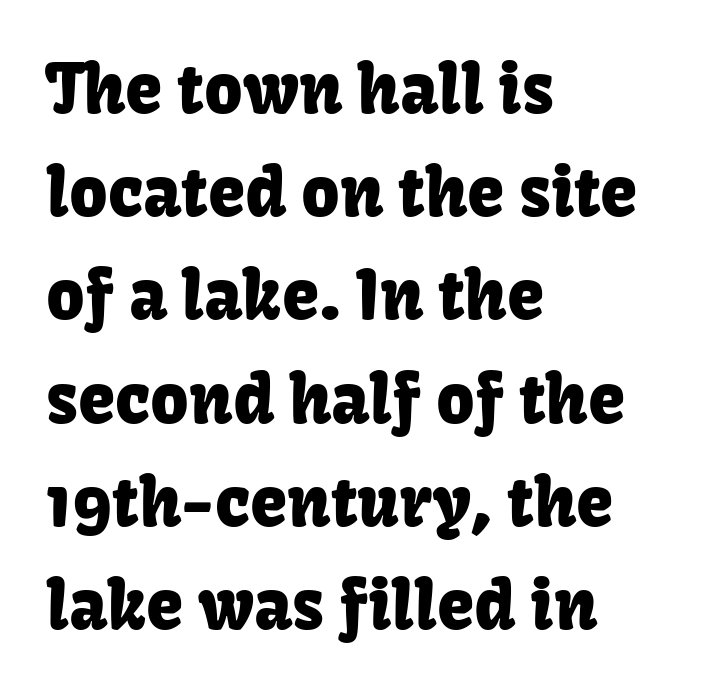
Whoever set this chose a conventional vertical rhythm. Look at the tracking — it's just the regular setting, nothing added. You could not count columns in this text — the font is proportionally spaced. Horizontally, the lines are justified to the leading edge only.
